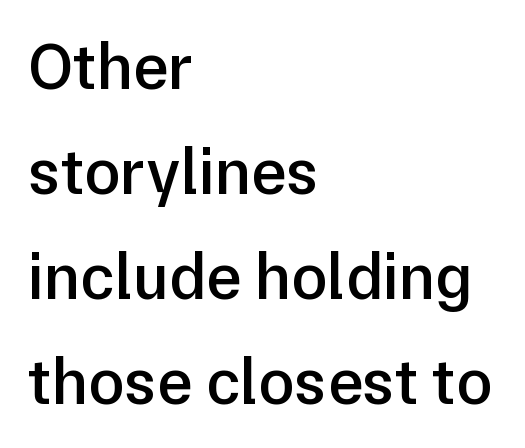
The image shows 66 px semibold sans-serif type, upright; set left-aligned, normal line spacing (1.59x), normal letter spacing, not underlined; low stroke contrast and a medium x-height.
